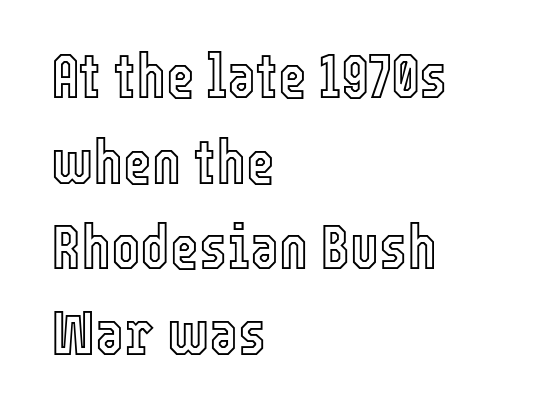
The image shows 62 px condensed type, upright; set left-aligned, normal line spacing (1.38x), normal letter spacing, not underlined; a medium x-height.
